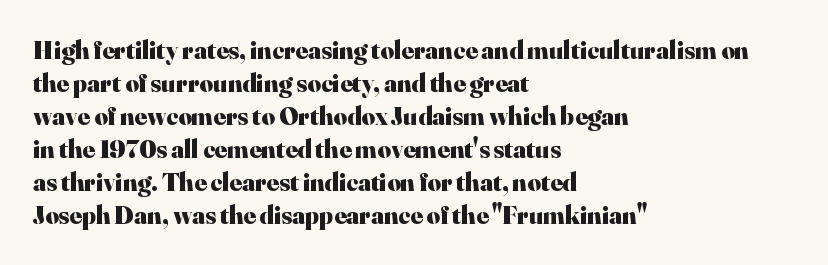
Q: Is the text bold? A: Yes.
Q: Is the text italic (slanted)? A: No, it is upright.
Q: Is the text underlined? A: No.
Q: How is the paragraph aligned? A: Left-aligned.
Q: Is the spacing between letters normal or unusually wide? A: Normal.
Q: Is the spacing between lines tight, normal or loose? A: Normal.
